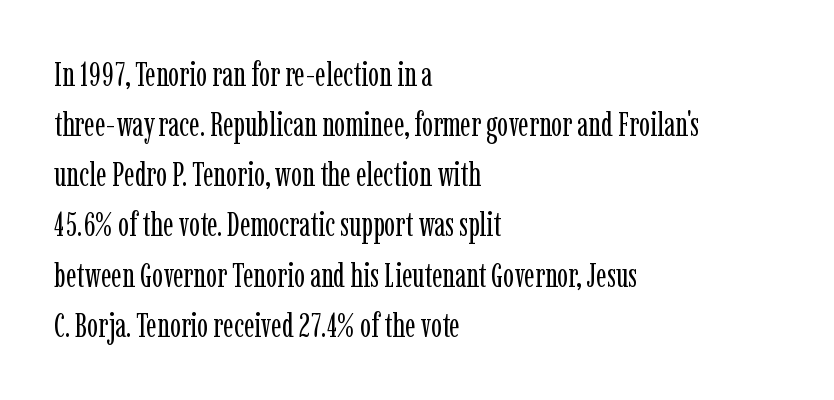
Proportional: the letters do not fall into vertical columns. The lettering holds an erect, upright posture throughout. Underlining? Definitely not there. Visually the block forms a straight wall on the left and a jagged coastline on the right. The rendering shows small feet on the letterforms — a serif design. Words appear dense and cohesive because spacing is normal.
